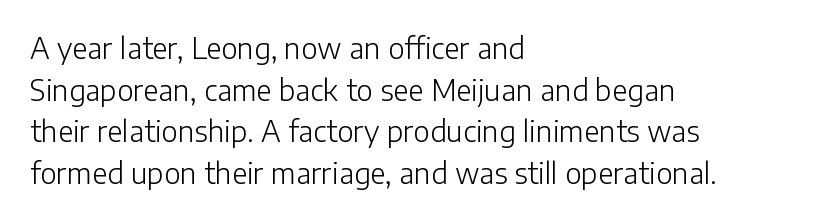
Proportional: the letters do not fall into vertical columns. Grotesque or geometric, the face here clearly has no serifs. How are the letters spaced? Ordinarily, with no added tracking. How would I describe the line gaps? Plain and ordinary.
